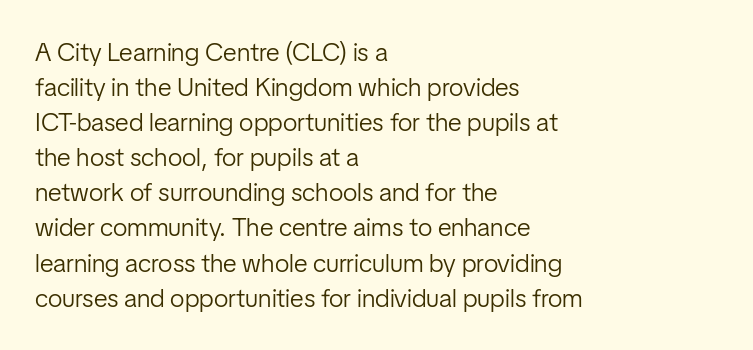
How are the letters spaced? Ordinarily, with no added tracking. Has an underline been added? It has not. Honestly, the row spacing looks completely unremarkable. The font is comparable to plain body text, perhaps lighter. Visually the block forms a straight wall on the left and a jagged coastline on the right.
